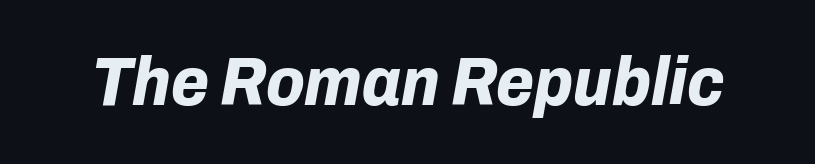
Q: Is the text bold? A: Yes.
Q: Is the text italic (slanted)? A: Yes, it leans right by about 10 degrees.
Q: Is the text underlined? A: No.
Q: Is the spacing between letters normal or unusually wide? A: Normal.
Q: Width (condensed, normal, or wide)? A: Normal.
Q: Stroke contrast? A: Low.
Q: x-height? A: Medium.
Q: Monospaced? A: No.
